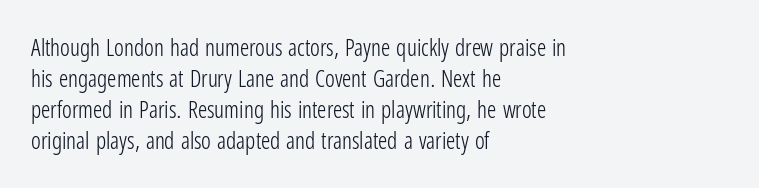
{"italic": "no", "bold": "no", "underline": "no", "align": "left", "line_spacing": "normal", "line_spacing_ratio": 1.35, "letter_spacing": "normal", "letter_spacing_em": 0.0, "glyph_px": 23}
